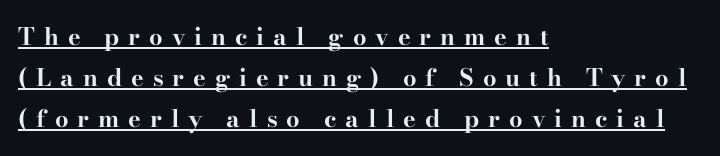
Decoration check: the copy is underlined. Loose tracking; the words dissolve into strings of separated letters. Heft: maximum for text — a bold. The lettering stays uniformly vertical, giving the passage a roman look. The text block is weighted toward the left margin, trailing off unevenly rightward.
